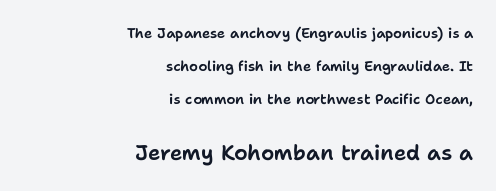
Q: Is the text italic (slanted)? A: No, it is upright.
Q: Is the text underlined? A: No.
Q: How is the paragraph aligned? A: Right-aligned.
Q: Is the spacing between letters normal or unusually wide? A: Normal.
Q: Is the spacing between lines tight, normal or loose? A: Loose.
Q: Which block of text is set in a larger size, the first (top) or the second (bottom)? A: The second (bottom) one.
